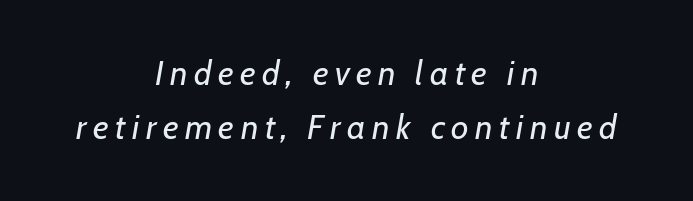
The image shows 34 px regular-weight type, italic (leaning right); set centered, normal line spacing (1.6x), not underlined; low stroke contrast and a medium x-height.
